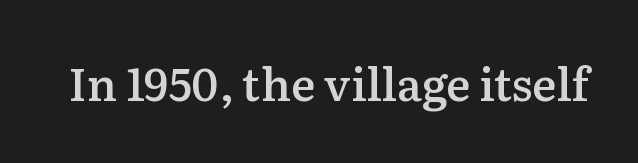
The image shows 45 px semibold serif type, upright; set normal letter spacing, not underlined; medium stroke contrast and a medium x-height.
